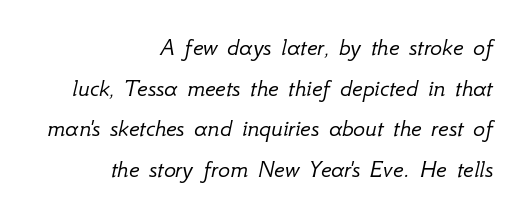
The image shows 25 px text type, italic (leaning right); set right-aligned, normal line spacing (1.63x), normal letter spacing, not underlined.
